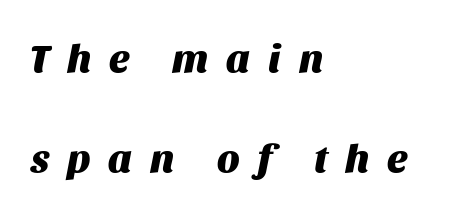
The image shows 40 px heavy type, italic (leaning right); set left-aligned, loose line spacing (2.5x), unusually wide letter spacing (+0.45 em), not underlined; medium stroke contrast and a large x-height.
